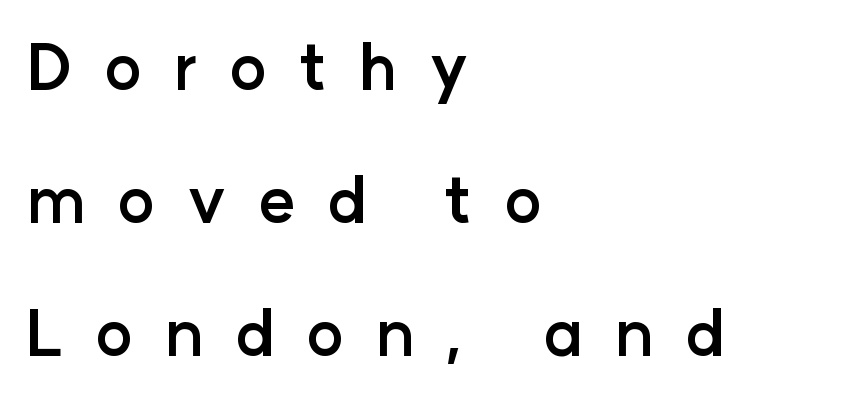
If you drew a line through each stem, it would be perfectly vertical. Here the glyphs are tracked loosely, breaking word shapes into spaced letters. Left-aligned paragraph, ragged on the right. The passage shown is typed in a proportional face where columns would drift.
